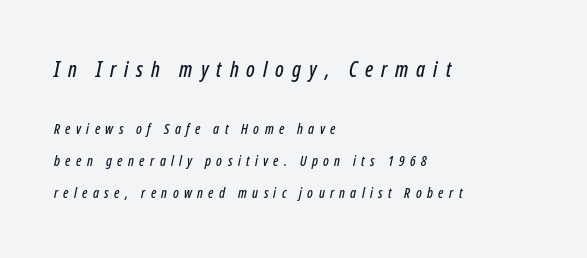
Q: Is the text italic (slanted)? A: Yes, it leans right by about 12 degrees.
Q: Is the text underlined? A: No.
Q: How is the paragraph aligned? A: Left-aligned.
Q: Is the spacing between letters normal or unusually wide? A: Unusually wide.
Q: Is the spacing between lines tight, normal or loose? A: Loose.
Q: Which block of text is set in a larger size, the first (top) or the second (bottom)? A: The first (top) one.
